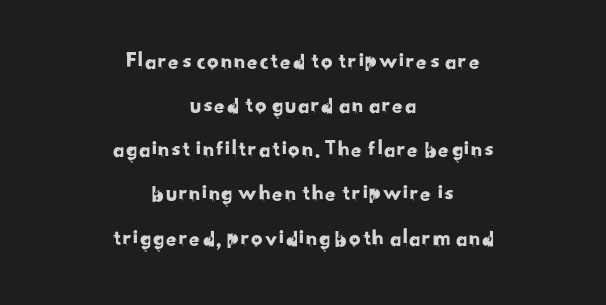
This block would shrink considerably if given ordinary leading; it's expanded now. The foot of each line stays bare and open. Glyph-to-glyph distance matches everyday printed text. One-word summary of the alignment: center.
